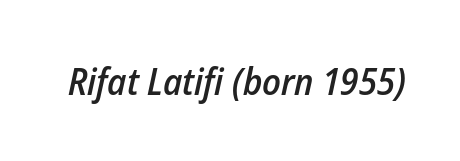
Q: Is the text bold? A: Semi-bold.
Q: Is the text italic (slanted)? A: Yes, it leans right by about 12 degrees.
Q: Is the text underlined? A: No.
Q: Is the spacing between letters normal or unusually wide? A: Normal.
Q: Width (condensed, normal, or wide)? A: Condensed.
Q: Stroke contrast? A: Low.
Q: x-height? A: Medium.
Q: Monospaced? A: No.
